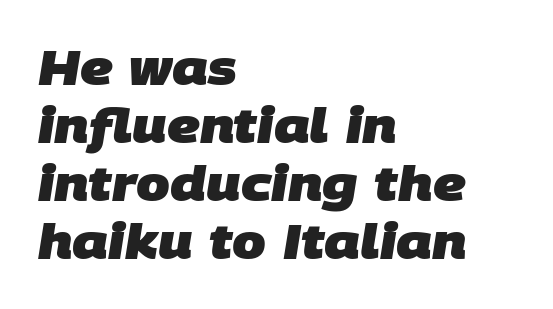
A student would call this left alignment; a typographer would say flush left, rag right. You could not count columns in this text — the font is proportionally spaced. Serif or sans? Sans — the stroke terminals are bare. Characters follow at the spacing the type designer built in. Any mark beneath the type? The region is blank.
